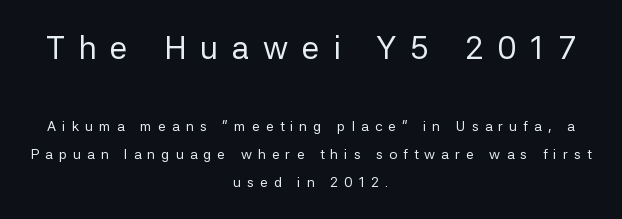
{"serif": "no", "italic": "no", "bold": "no", "weight": "regular", "width": "normal", "stroke_contrast": "low", "x_height": "medium", "monospaced": "no", "underline": "no", "align": "center", "line_spacing": "loose", "line_spacing_ratio": 1.99, "letter_spacing": "wide", "letter_spacing_em": 0.43, "larger_block": "first", "size_ratio": 2.29, "glyph_px": 32}
